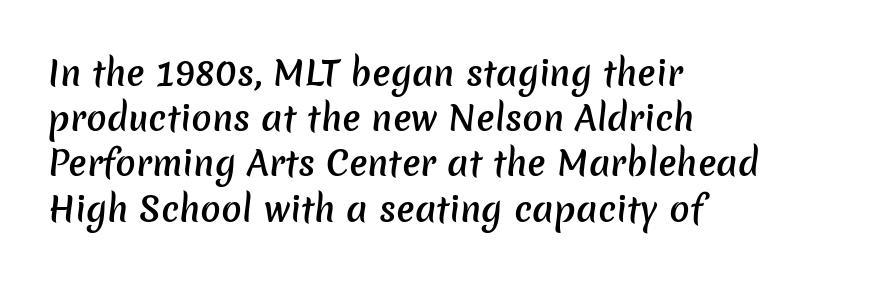
{"serif": "no", "bold": "semi", "weight": "semibold", "width": "normal", "stroke_contrast": "low", "x_height": "medium", "monospaced": "no", "underline": "no", "align": "left", "line_spacing": "normal", "line_spacing_ratio": 1.33, "letter_spacing": "normal", "letter_spacing_em": 0.0, "glyph_px": 34}
